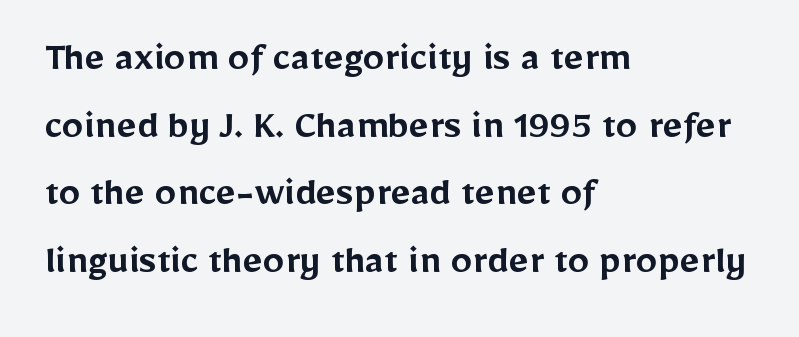
{"serif": "no", "italic": "no", "bold": "semi", "weight": "semibold", "width": "normal", "stroke_contrast": "low", "x_height": "medium", "monospaced": "no", "underline": "no", "align": "left", "line_spacing": "normal", "line_spacing_ratio": 1.57, "letter_spacing": "normal", "letter_spacing_em": 0.0, "glyph_px": 43}
